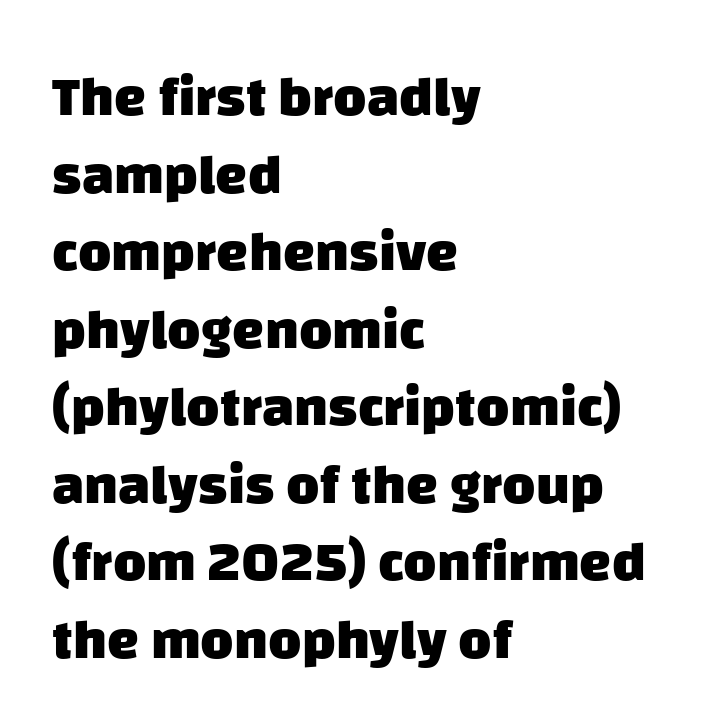
{"serif": "no", "bold": "yes", "weight": "heavy", "width": "normal", "stroke_contrast": "low", "x_height": "large", "monospaced": "no", "underline": "no", "align": "left", "line_spacing": "normal", "line_spacing_ratio": 1.36, "letter_spacing": "normal", "letter_spacing_em": 0.0, "glyph_px": 57}
